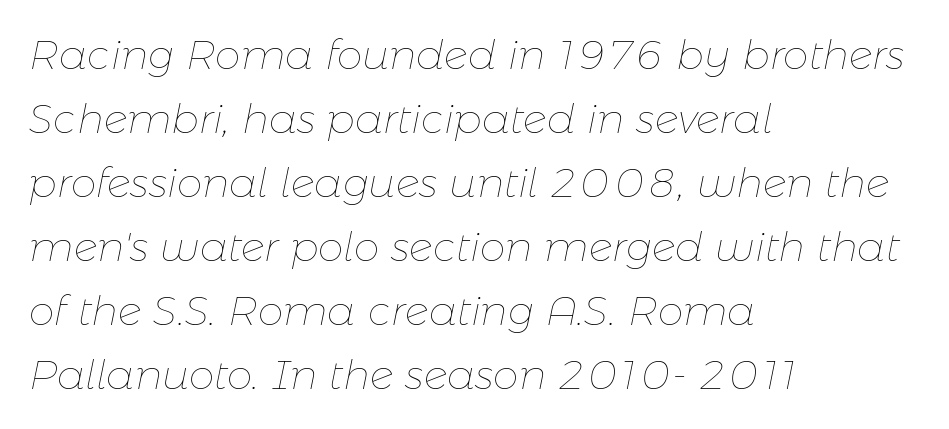
If you drew a ruler down the left edge, every line would touch it. Spacing verdict: proportional, widths tailored to each character. Nobody touched the tracking dial on this one. Quick note: underline off. Notice how the stems are inclined rather than vertical — that's the hallmark of italics. This is not heavy type; no bold has been used.
